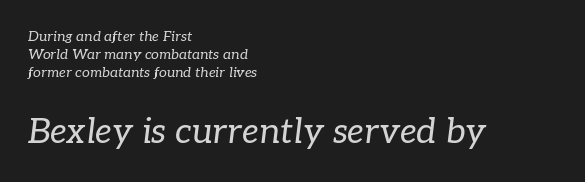
{"serif": "yes", "italic": "yes", "lean": "right", "slant_degrees": 7, "bold": "no", "weight": "regular", "width": "normal", "stroke_contrast": "low", "x_height": "medium", "monospaced": "no", "underline": "no", "align": "left", "line_spacing": "normal", "line_spacing_ratio": 1.3, "letter_spacing": "normal", "letter_spacing_em": 0.0, "larger_block": "second", "size_ratio": 2.5, "glyph_px": 35}
